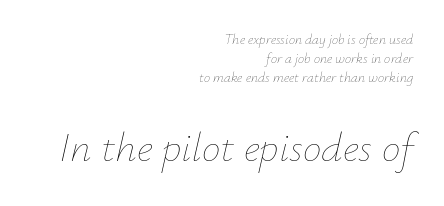
Q: Is the text bold? A: No.
Q: Is the text italic (slanted)? A: Yes, it leans right by about 12 degrees.
Q: Is the text underlined? A: No.
Q: How is the paragraph aligned? A: Right-aligned.
Q: Is the spacing between letters normal or unusually wide? A: Normal.
Q: Is the spacing between lines tight, normal or loose? A: Normal.
Q: Which block of text is set in a larger size, the first (top) or the second (bottom)? A: The second (bottom) one.
Q: Width (condensed, normal, or wide)? A: Normal.
Q: Stroke contrast? A: Low.
Q: x-height? A: Small.
Q: Monospaced? A: No.
